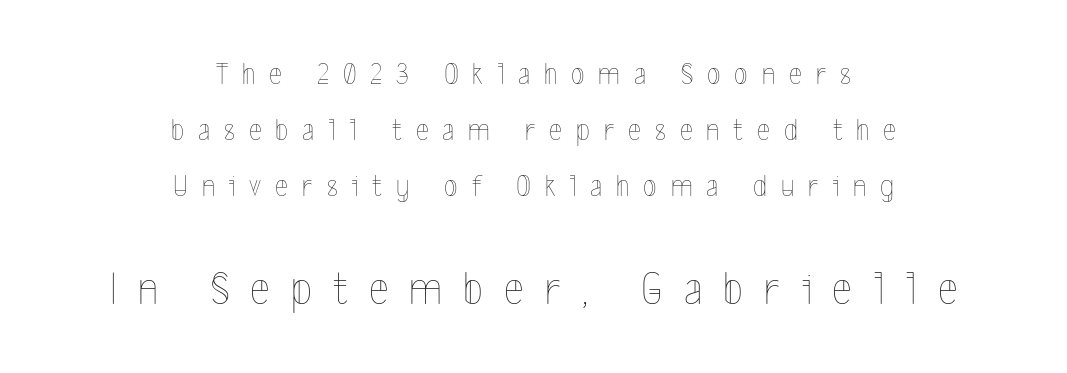
{"italic": "no", "bold": "no", "weight": "thin", "width": "condensed", "x_height": "medium", "monospaced": "no", "underline": "no", "align": "center", "line_spacing_ratio": 1.8, "letter_spacing": "wide", "letter_spacing_em": 0.45, "larger_block": "second", "size_ratio": 1.52, "glyph_px": 47}
